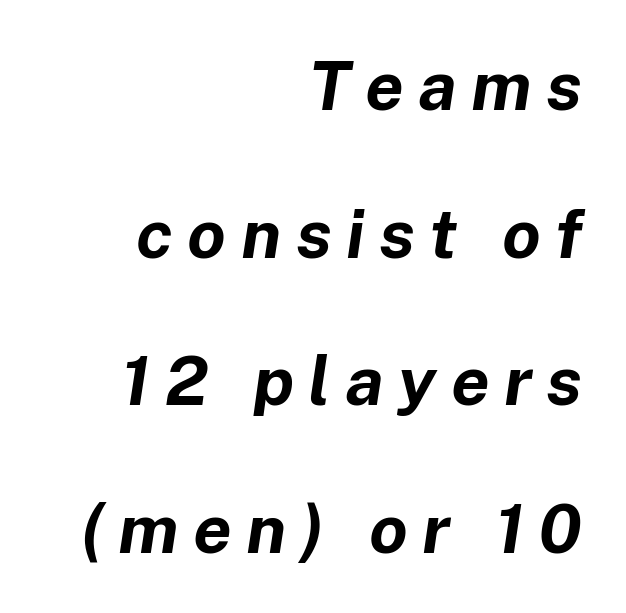
Q: Is the text bold? A: Yes.
Q: Is the text italic (slanted)? A: Yes, it leans right by about 8 degrees.
Q: Is the text underlined? A: No.
Q: How is the paragraph aligned? A: Right-aligned.
Q: Is the spacing between letters normal or unusually wide? A: Unusually wide.
Q: Is the spacing between lines tight, normal or loose? A: Loose.
Q: Width (condensed, normal, or wide)? A: Normal.
Q: Stroke contrast? A: Low.
Q: x-height? A: Medium.
Q: Monospaced? A: No.
